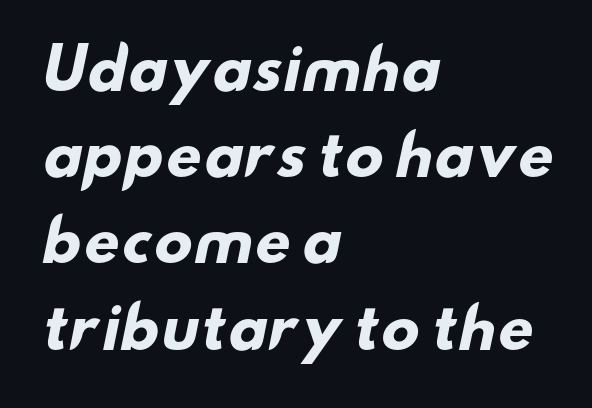
Left-aligned paragraph, ragged on the right. Characters follow at the spacing the type designer built in. In terms of letterform style, serifs are entirely absent. The space beneath each line is pristine and unruled. Heavy, bold letterforms.
